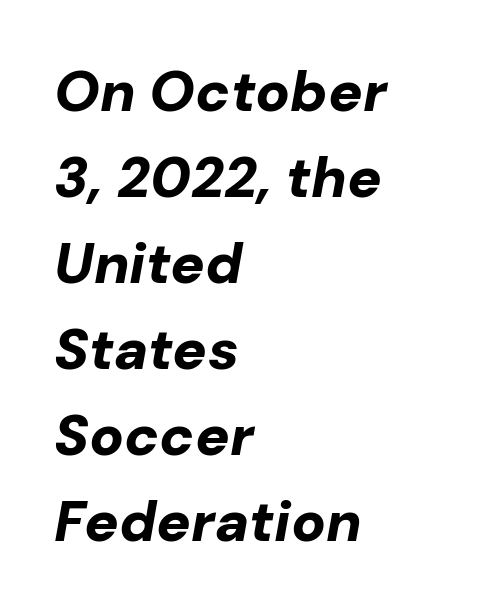
The image shows 57 px bold type, italic (leaning right); set left-aligned, normal line spacing (1.51x), normal letter spacing, not underlined; low stroke contrast and a medium x-height.
